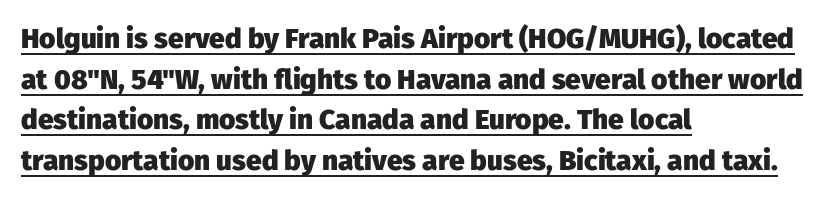
The image shows 28 px heavy sans-serif type, upright; set left-aligned, normal line spacing (1.45x), normal letter spacing, underlined; low stroke contrast and a medium x-height.
